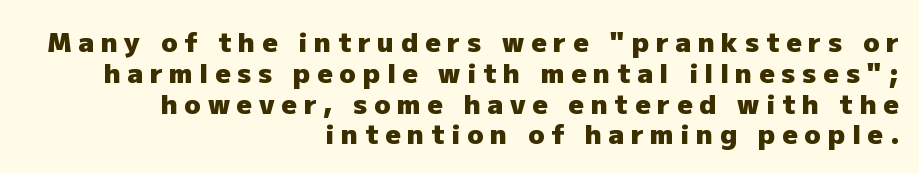
The image shows 27 px bold type, upright; set right-aligned, tight line spacing (1.14x), unusually wide letter spacing (+0.25 em), not underlined.
